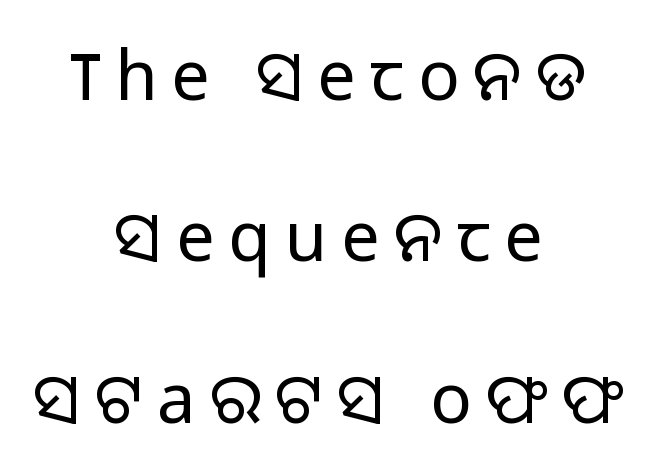
Q: Is the text bold? A: No.
Q: Is the text italic (slanted)? A: No, it is upright.
Q: Is the typeface a serif or a sans-serif typeface? A: Sans-serif.
Q: Is the text underlined? A: No.
Q: How is the paragraph aligned? A: Centered.
Q: Is the spacing between letters normal or unusually wide? A: Unusually wide.
Q: Is the spacing between lines tight, normal or loose? A: Loose.
Q: Width (condensed, normal, or wide)? A: Normal.
Q: Stroke contrast? A: Low.
Q: x-height? A: Medium.
Q: Monospaced? A: No.
